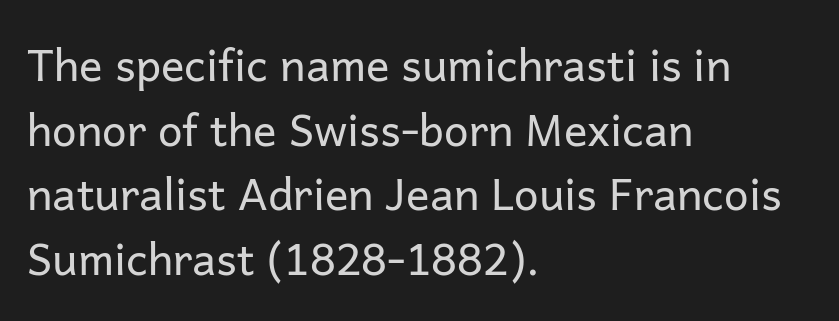
The image shows 44 px regular-weight sans-serif type, upright; set left-aligned, normal line spacing (1.47x), normal letter spacing, not underlined; low stroke contrast and a medium x-height.
